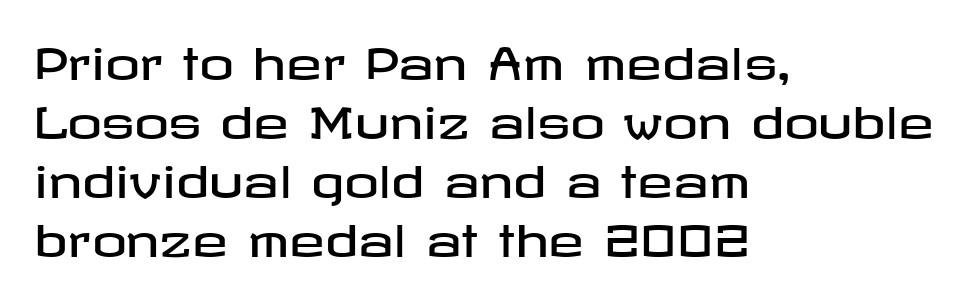
Q: Is the text italic (slanted)? A: No, it is upright.
Q: Is the typeface a serif or a sans-serif typeface? A: Sans-serif.
Q: Is the text underlined? A: No.
Q: How is the paragraph aligned? A: Left-aligned.
Q: Is the spacing between letters normal or unusually wide? A: Normal.
Q: Is the spacing between lines tight, normal or loose? A: Normal.
Q: Width (condensed, normal, or wide)? A: Wide.
Q: Stroke contrast? A: Low.
Q: x-height? A: Medium.
